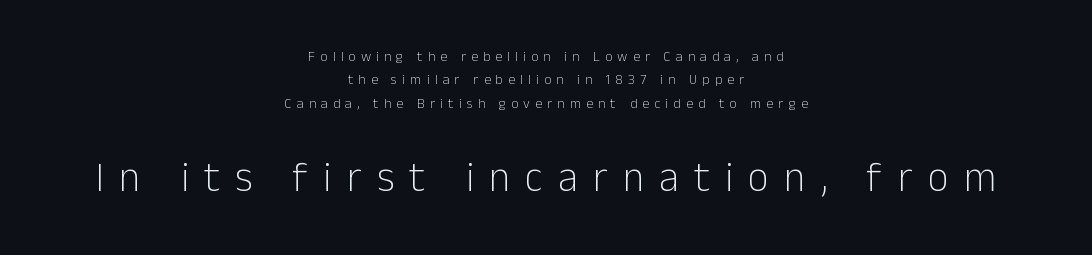
Q: Is the text bold? A: No.
Q: Is the text italic (slanted)? A: No, it is upright.
Q: Is the typeface a serif or a sans-serif typeface? A: Sans-serif.
Q: Is the text underlined? A: No.
Q: How is the paragraph aligned? A: Centered.
Q: Is the spacing between letters normal or unusually wide? A: Unusually wide.
Q: Is the spacing between lines tight, normal or loose? A: Normal.
Q: Which block of text is set in a larger size, the first (top) or the second (bottom)? A: The second (bottom) one.
Q: Width (condensed, normal, or wide)? A: Normal.
Q: Stroke contrast? A: Low.
Q: x-height? A: Medium.
Q: Monospaced? A: No.
